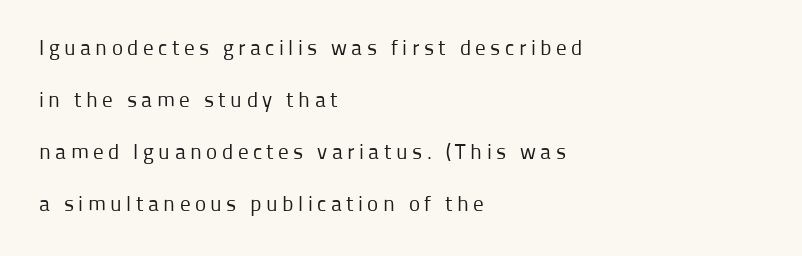
{"italic": "no", "bold": "no", "underline": "no", "align": "left", "line_spacing": "loose", "line_spacing_ratio": 2.47, "letter_spacing": "wide", "letter_spacing_em": 0.21, "glyph_px": 21}
